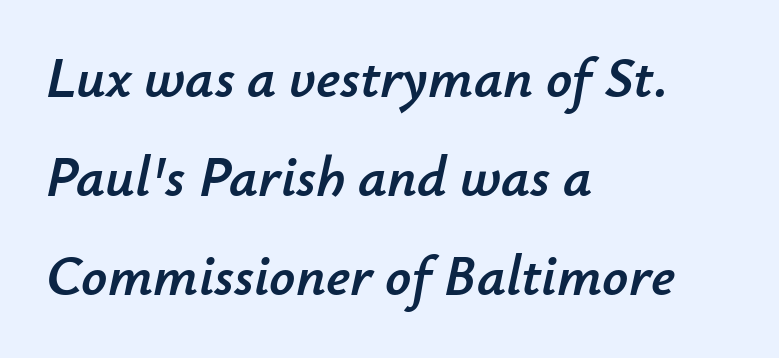
{"italic": "yes", "lean": "right", "slant_degrees": 12, "width": "normal", "stroke_contrast": "low", "x_height": "small", "monospaced": "no", "underline": "no", "align": "left", "line_spacing_ratio": 1.74, "letter_spacing": "normal", "letter_spacing_em": 0.0, "glyph_px": 57}
